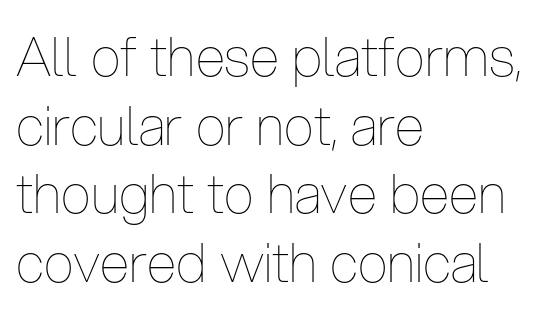
The image shows 54 px thin, condensed type, upright; set left-aligned, normal line spacing (1.27x), normal letter spacing, not underlined; low stroke contrast and a medium x-height.
